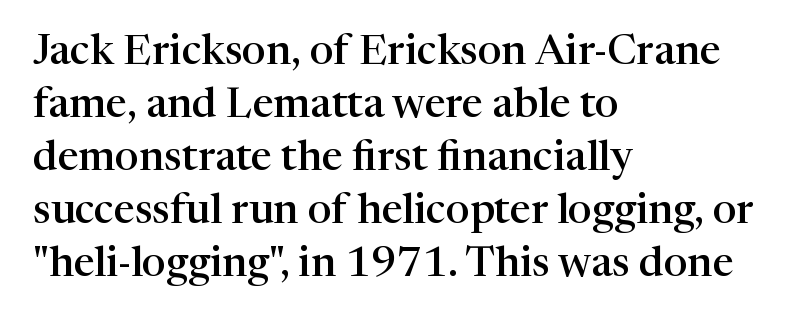
The image shows 42 px semibold serif type, upright; set left-aligned, normal line spacing (1.26x), normal letter spacing, not underlined; high stroke contrast and a medium x-height.
